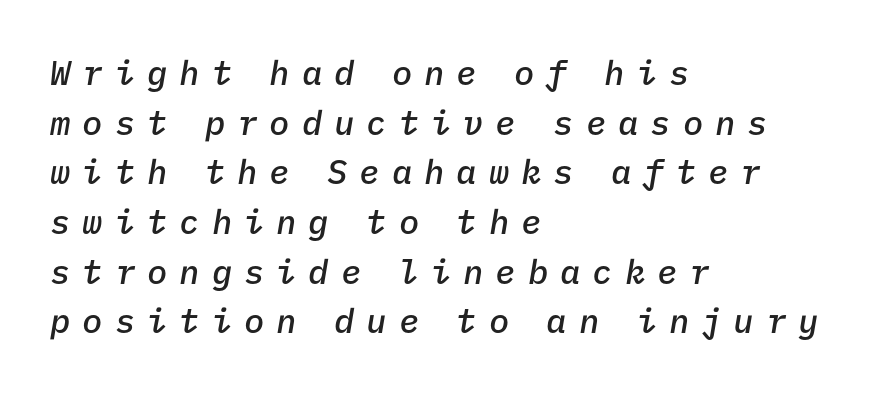
The image shows 34 px semibold type, italic (leaning right), monospaced; set left-aligned, normal line spacing (1.46x), unusually wide letter spacing (+0.35 em), not underlined; low stroke contrast and a medium x-height.
